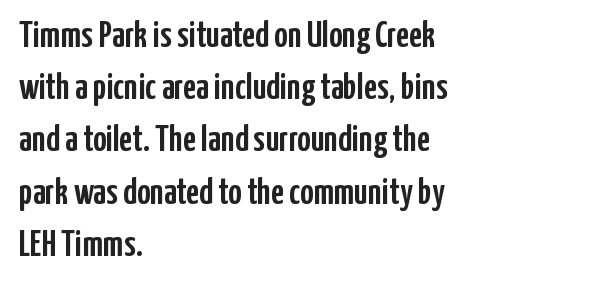
The image shows 37 px condensed sans-serif type, upright; set left-aligned, normal line spacing (1.41x), normal letter spacing, not underlined; low stroke contrast and a medium x-height.
